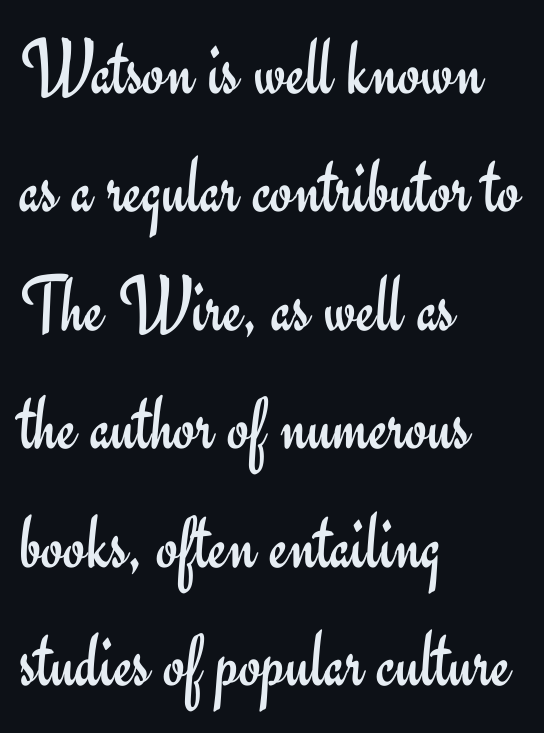
The image shows 80 px regular-weight sans-serif type; set left-aligned, normal line spacing (1.48x), normal letter spacing, not underlined; low stroke contrast and a small x-height.
